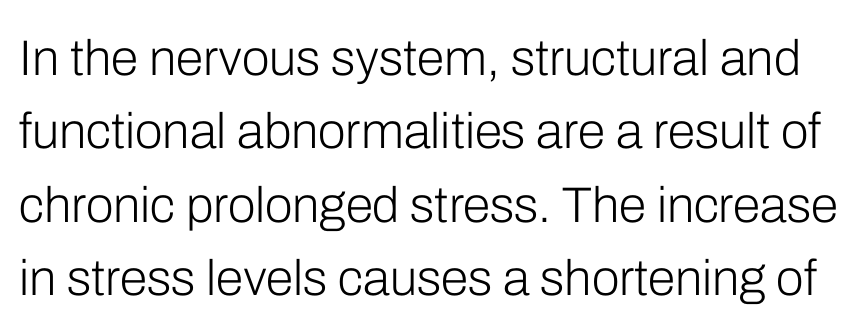
Q: Is the text bold? A: No.
Q: Is the text italic (slanted)? A: No, it is upright.
Q: Is the typeface a serif or a sans-serif typeface? A: Sans-serif.
Q: Is the text underlined? A: No.
Q: Is the spacing between letters normal or unusually wide? A: Normal.
Q: Is the spacing between lines tight, normal or loose? A: Normal.
Q: Width (condensed, normal, or wide)? A: Normal.
Q: Stroke contrast? A: Low.
Q: x-height? A: Medium.
Q: Monospaced? A: No.
